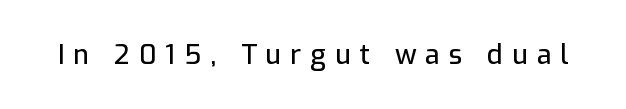
The image shows 27 px text type, upright; set unusually wide letter spacing (+0.33 em), not underlined.
